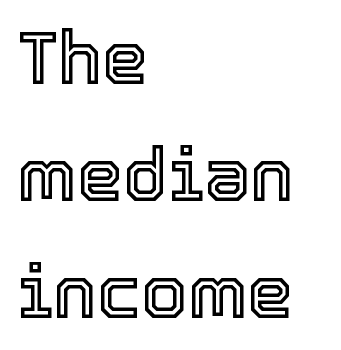
The image shows 74 px text type, upright; set left-aligned, normal line spacing (1.58x), normal letter spacing, not underlined; a medium x-height.
